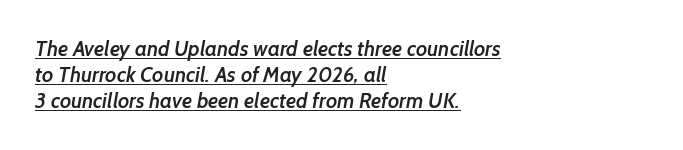
The image shows 21 px text type; set left-aligned, normal line spacing (1.25x), normal letter spacing, underlined.
